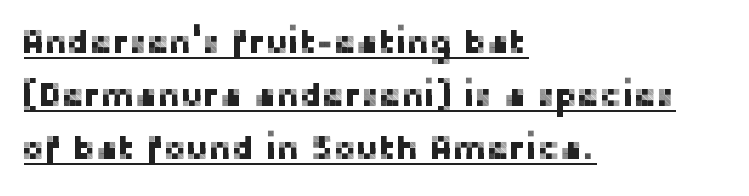
Honestly, the row spacing looks completely unremarkable. The font's upright variant was chosen for this text. The face used here is proportionally spaced, like ordinary book or web type. Is the block centered? No — it sits flush against the left margin.
